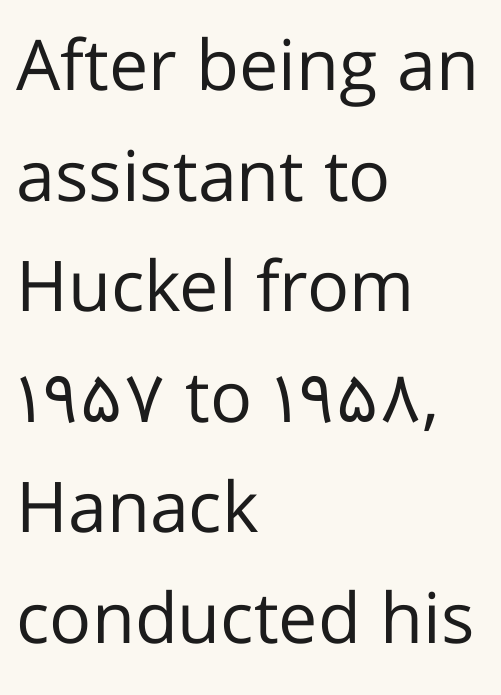
{"serif": "no", "italic": "no", "bold": "no", "weight": "regular", "width": "normal", "stroke_contrast": "low", "x_height": "medium", "monospaced": "no", "underline": "no", "align": "left", "line_spacing": "normal", "line_spacing_ratio": 1.58, "letter_spacing": "normal", "letter_spacing_em": 0.0, "glyph_px": 70}
